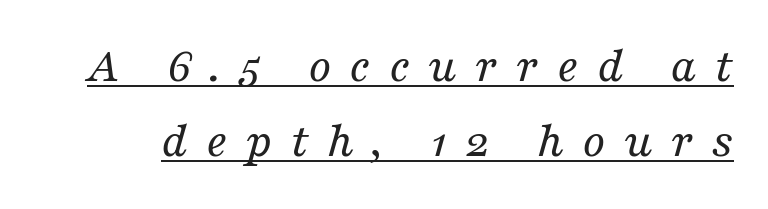
Q: Is the text bold? A: No.
Q: Is the text italic (slanted)? A: Yes, it leans right by about 16 degrees.
Q: Is the typeface a serif or a sans-serif typeface? A: Serif.
Q: Is the text underlined? A: Yes.
Q: Is the spacing between letters normal or unusually wide? A: Unusually wide.
Q: Is the spacing between lines tight, normal or loose? A: Normal.
Q: Width (condensed, normal, or wide)? A: Normal.
Q: Stroke contrast? A: Medium.
Q: x-height? A: Medium.
Q: Monospaced? A: No.
